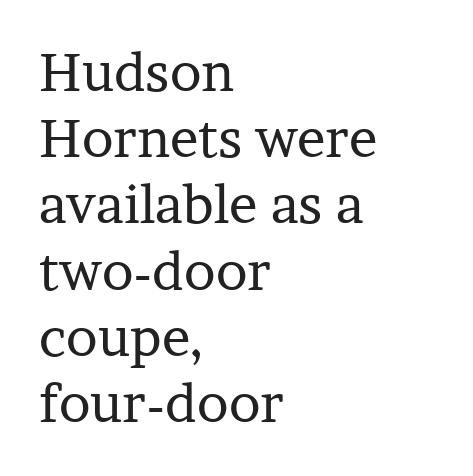
The image shows 53 px regular-weight serif type, upright; set left-aligned, normal line spacing (1.25x), normal letter spacing, not underlined; low stroke contrast and a medium x-height.
